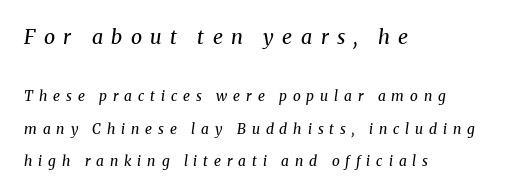
The image shows 20 px text type, italic (leaning right); set left-aligned, loose line spacing (2.34x), unusually wide letter spacing (+0.42 em), not underlined; the first (top) block is 1.43x larger.
